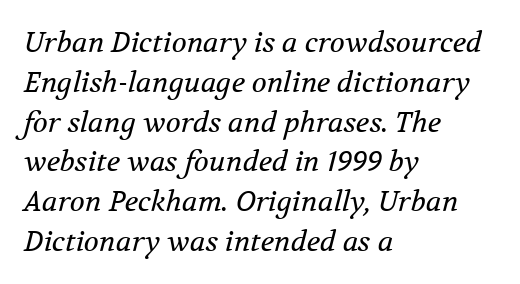
Alignment: flush left. Heaviness? Minimal to ordinary, like unemphasized prose. In terms of letterspacing, this is plain default setting. An italicized treatment has been applied to the whole sample.
